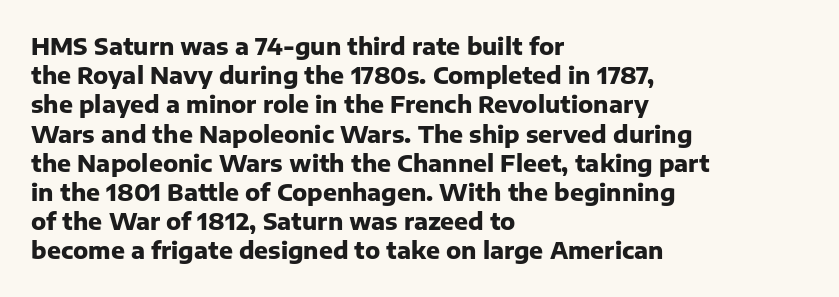
{"italic": "no", "bold": "yes", "underline": "no", "align": "left", "line_spacing": "normal", "line_spacing_ratio": 1.27, "letter_spacing": "normal", "letter_spacing_em": 0.0, "glyph_px": 23}
